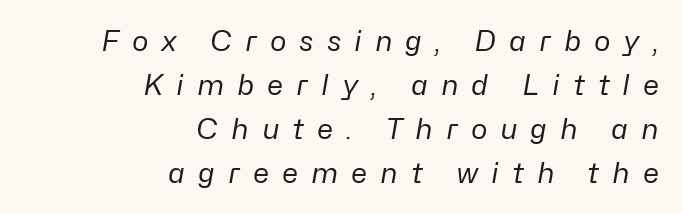
{"italic": "yes", "lean": "right", "slant_degrees": 10, "bold": "no", "weight": "regular", "width": "normal", "stroke_contrast": "low", "x_height": "medium", "monospaced": "no", "underline": "no", "align": "right", "line_spacing": "normal", "line_spacing_ratio": 1.57, "letter_spacing": "wide", "letter_spacing_em": 0.46, "glyph_px": 28}
